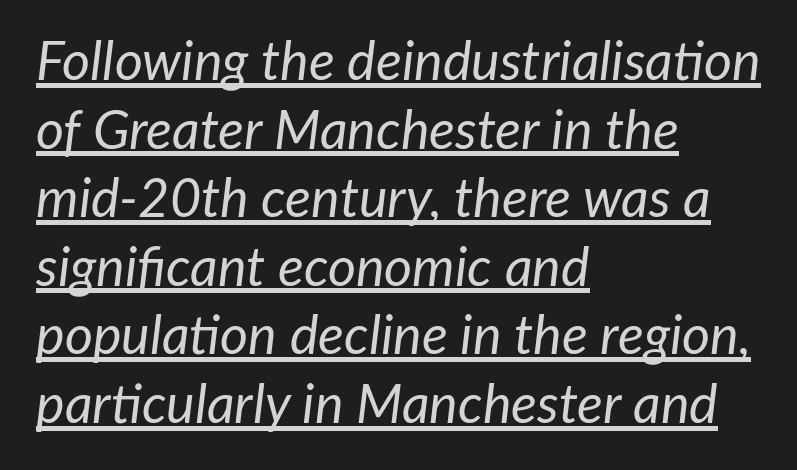
{"italic": "yes", "lean": "right", "slant_degrees": 7, "bold": "no", "weight": "regular", "width": "normal", "stroke_contrast": "low", "x_height": "medium", "monospaced": "no", "underline": "yes", "align": "left", "line_spacing": "normal", "line_spacing_ratio": 1.27, "letter_spacing": "normal", "letter_spacing_em": 0.0, "glyph_px": 54}
